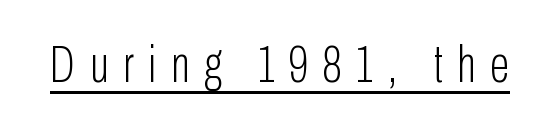
{"serif": "no", "italic": "no", "bold": "no", "weight": "light", "width": "condensed", "stroke_contrast": "low", "x_height": "medium", "monospaced": "no", "underline": "yes", "letter_spacing": "wide", "letter_spacing_em": 0.29, "glyph_px": 51}
